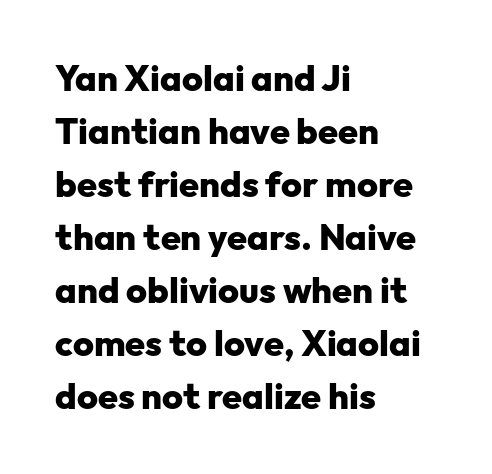
Q: Is the text bold? A: Yes.
Q: Is the text italic (slanted)? A: No, it is upright.
Q: Is the typeface a serif or a sans-serif typeface? A: Sans-serif.
Q: Is the text underlined? A: No.
Q: How is the paragraph aligned? A: Left-aligned.
Q: Is the spacing between letters normal or unusually wide? A: Normal.
Q: Is the spacing between lines tight, normal or loose? A: Normal.
Q: Width (condensed, normal, or wide)? A: Normal.
Q: Stroke contrast? A: Low.
Q: x-height? A: Medium.
Q: Monospaced? A: No.
